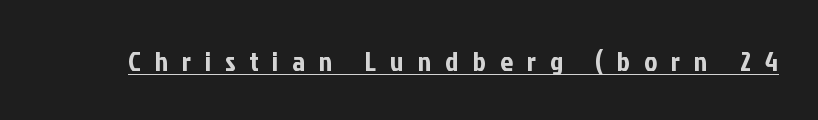
{"serif": "no", "italic": "no", "width": "condensed", "stroke_contrast": "low", "x_height": "medium", "monospaced": "no", "underline": "yes", "letter_spacing": "wide", "letter_spacing_em": 0.5, "glyph_px": 28}
